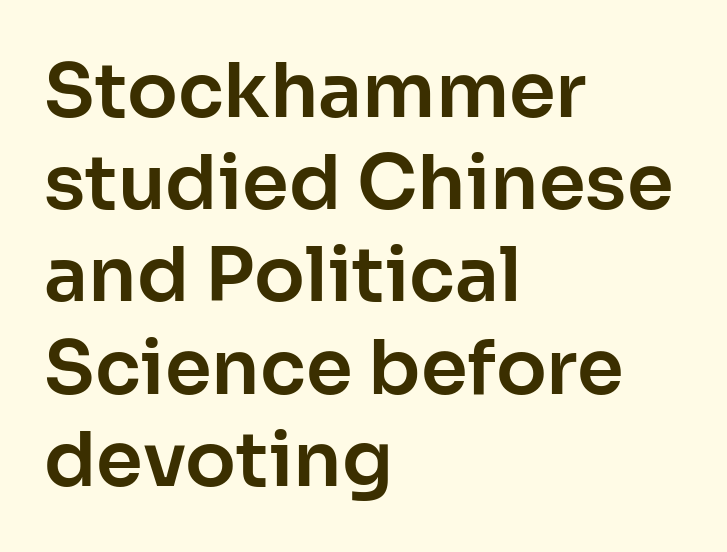
Q: Is the text italic (slanted)? A: No, it is upright.
Q: Is the typeface a serif or a sans-serif typeface? A: Sans-serif.
Q: Is the text underlined? A: No.
Q: How is the paragraph aligned? A: Left-aligned.
Q: Is the spacing between letters normal or unusually wide? A: Normal.
Q: Width (condensed, normal, or wide)? A: Normal.
Q: Stroke contrast? A: Low.
Q: x-height? A: Medium.
Q: Monospaced? A: No.
